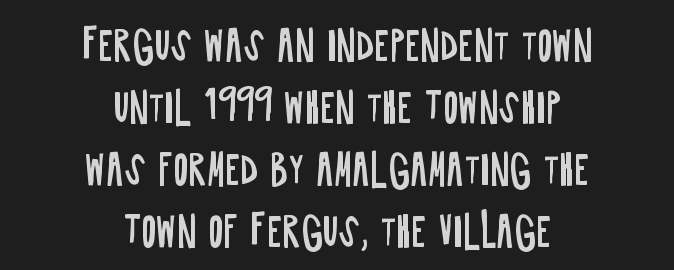
A typesetter would call this leading conventional body-copy spacing. The passage shown is typeset with a sans-serif family. A centered setting, common on invitations and titles, is used for this passage. Spacing between characters is what you'd get straight out of the box.
